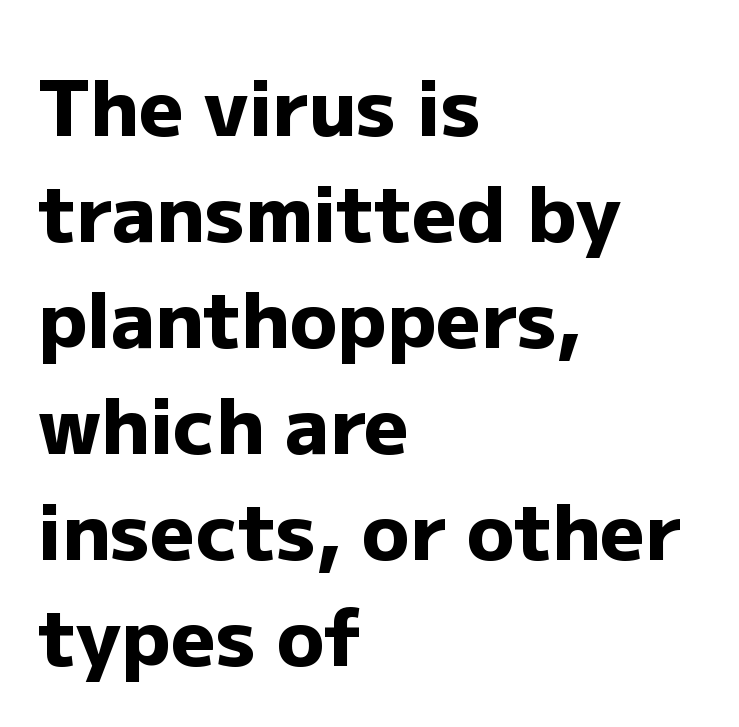
{"serif": "no", "italic": "no", "bold": "yes", "weight": "heavy", "width": "normal", "stroke_contrast": "low", "x_height": "medium", "monospaced": "no", "underline": "no", "align": "left", "line_spacing": "normal", "line_spacing_ratio": 1.36, "letter_spacing": "normal", "letter_spacing_em": 0.0, "glyph_px": 78}
